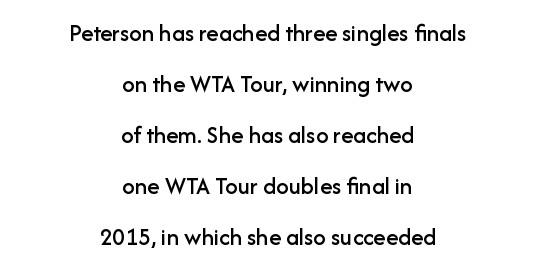
{"italic": "no", "underline": "no", "align": "center", "line_spacing": "loose", "line_spacing_ratio": 2.04, "letter_spacing": "normal", "letter_spacing_em": 0.0, "glyph_px": 25}
